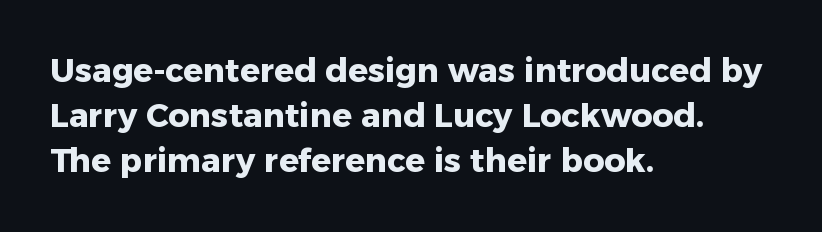
{"serif": "no", "italic": "no", "bold": "yes", "weight": "heavy", "width": "normal", "stroke_contrast": "low", "x_height": "medium", "monospaced": "no", "underline": "no", "align": "left", "line_spacing": "normal", "line_spacing_ratio": 1.37, "letter_spacing": "normal", "letter_spacing_em": 0.0, "glyph_px": 33}
